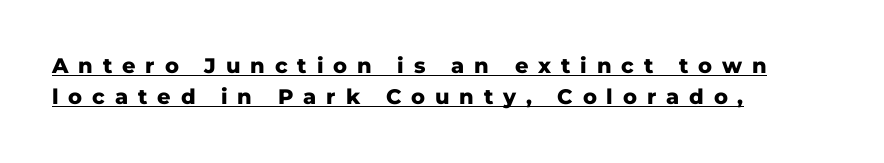
The image shows 21 px bold type, upright; set left-aligned, normal line spacing (1.49x), unusually wide letter spacing (+0.47 em), underlined.
